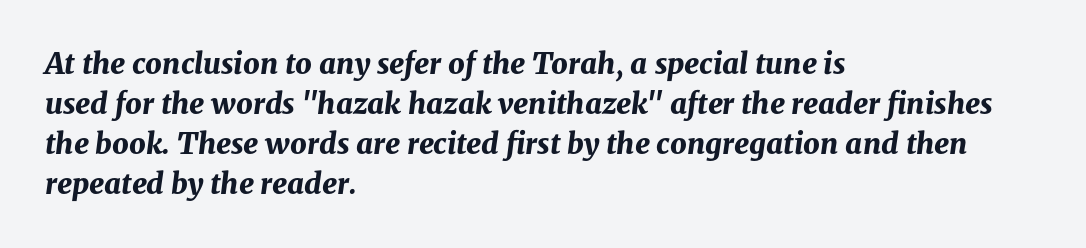
The rendering applies a slant to the glyphs. Leftover space on each line is placed entirely after the last word. Set as a true bold cut, around the 700 mark. Inter-character spacing is left at the font's built-in metrics. Any mark beneath the type? The region is blank. The passage shown is typed in a proportional face where columns would drift.
